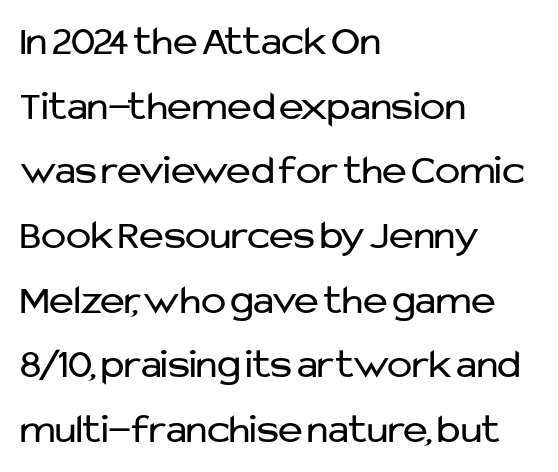
The image shows 42 px regular-weight sans-serif type, upright; set left-aligned, normal line spacing (1.54x), normal letter spacing, not underlined; low stroke contrast and a medium x-height.
